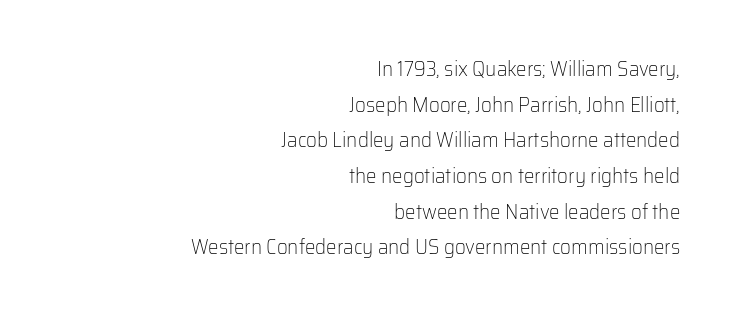
The image shows 21 px text type, upright; set right-aligned, normal line spacing (1.7x), normal letter spacing, not underlined.
